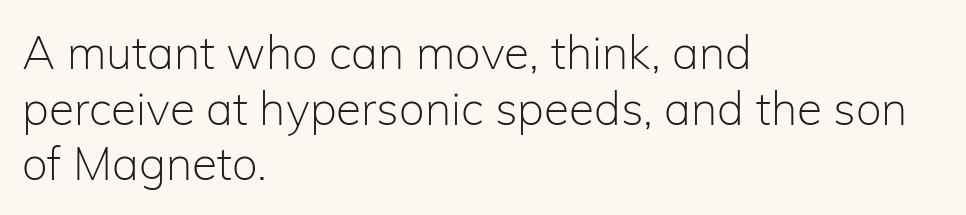
Beneath every word, the page is bare. Heaviness? Minimal to ordinary, like unemphasized prose. Line starts are locked; line ends wander. Here the glyphs are tracked normally, forming tight word shapes.
